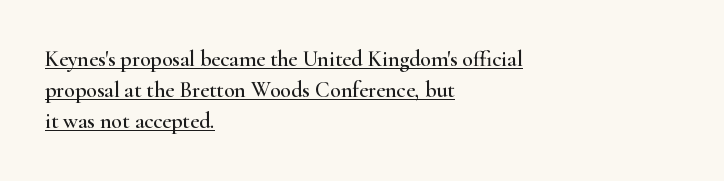
The image shows 22 px text type, upright; set left-aligned, normal line spacing (1.42x), normal letter spacing, underlined.
